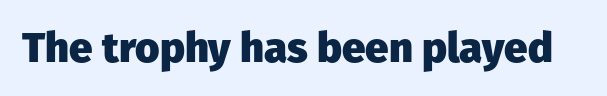
Q: Is the text bold? A: Yes.
Q: Is the text italic (slanted)? A: No, it is upright.
Q: Is the typeface a serif or a sans-serif typeface? A: Sans-serif.
Q: Is the text underlined? A: No.
Q: Is the spacing between letters normal or unusually wide? A: Normal.
Q: Width (condensed, normal, or wide)? A: Normal.
Q: Stroke contrast? A: Low.
Q: x-height? A: Medium.
Q: Monospaced? A: No.
